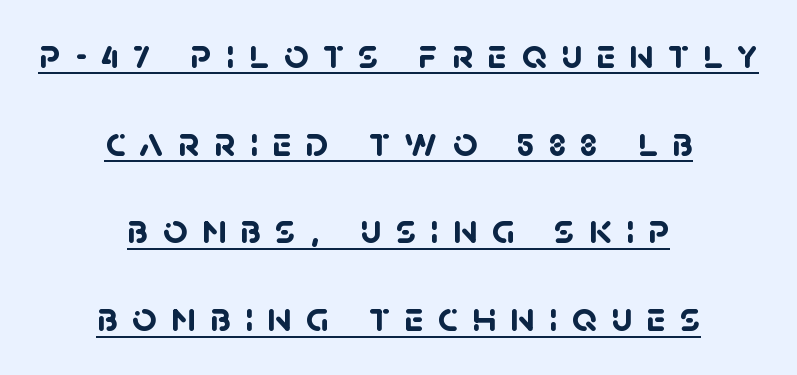
{"serif": "no", "bold": "yes", "weight": "semibold", "width": "normal", "stroke_contrast": "low", "x_height": "large", "monospaced": "no", "underline": "yes", "align": "center", "line_spacing": "loose", "line_spacing_ratio": 2.04, "letter_spacing": "wide", "letter_spacing_em": 0.33, "glyph_px": 43}
